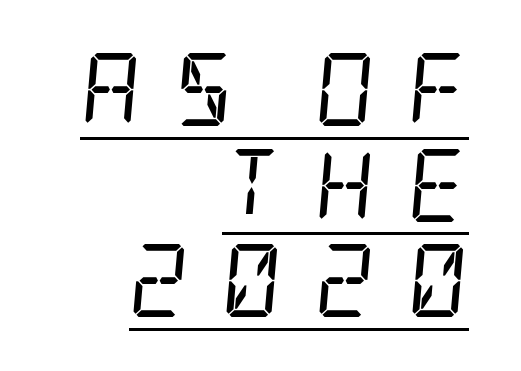
Has an underline been added? It has. Rows of type keep a routine distance in the vertical direction. Honestly, the letter spacing is so wide it's the main thing you notice. Visually the block forms a straight wall on the right and a jagged coastline on the left.
